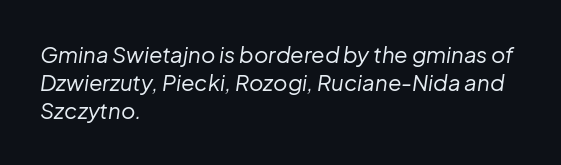
The words here are not underlined. Posture: slanted. The tracking reads as untouched default to a designer's eye. Line beginnings align vertically; line endings do not.
